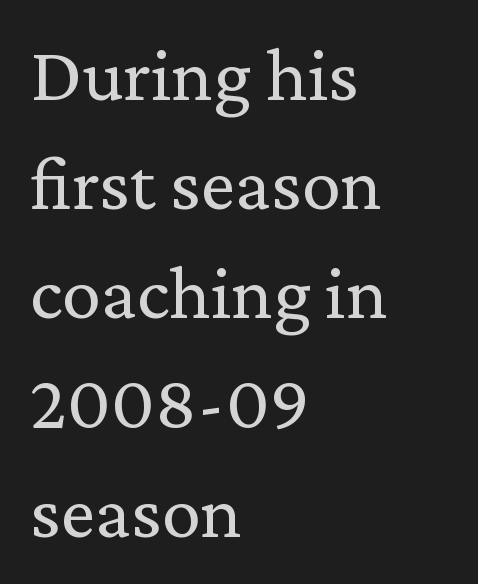
Unbolded letterforms with no extra heft. Compared with typical paragraphs, the rows here are spaced about the same. The face used here is proportionally spaced, like ordinary book or web type. Observe the serifs anchoring each vertical stroke in this sample.
